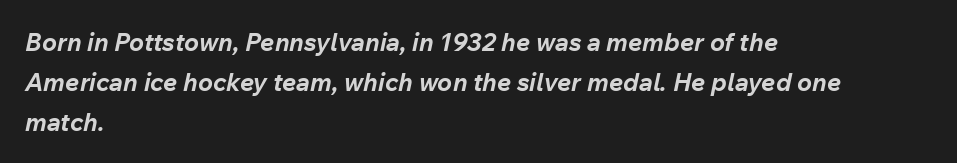
Typesetter's note: full bold, strokes at maximum text heaviness. What's the leading like? Ordinary, nothing unusual. The lines in this sample share a left origin and differ only in where they stop. Characters are canted at an angle relative to the baseline's perpendicular.
